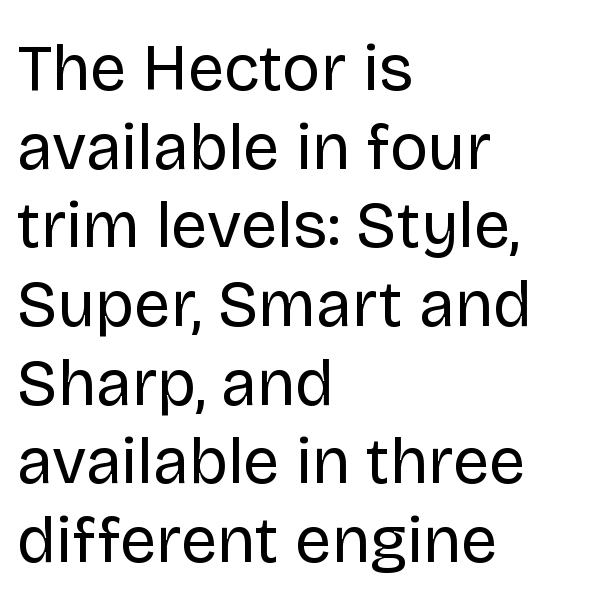
Q: Is the text bold? A: No.
Q: Is the text italic (slanted)? A: No, it is upright.
Q: Is the typeface a serif or a sans-serif typeface? A: Sans-serif.
Q: Is the text underlined? A: No.
Q: How is the paragraph aligned? A: Left-aligned.
Q: Is the spacing between letters normal or unusually wide? A: Normal.
Q: Width (condensed, normal, or wide)? A: Normal.
Q: Stroke contrast? A: Low.
Q: x-height? A: Large.
Q: Monospaced? A: No.
